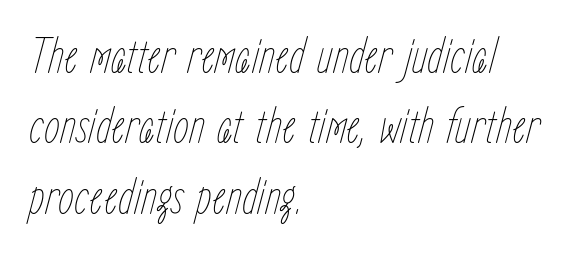
The image shows 51 px thin, condensed type, italic (leaning right); set left-aligned, normal line spacing (1.38x), normal letter spacing, not underlined; low stroke contrast and a medium x-height.
